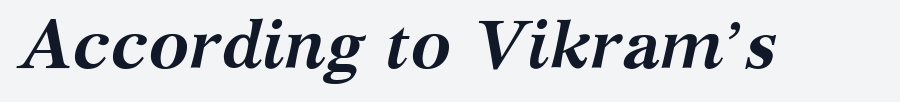
{"serif": "yes", "italic": "yes", "lean": "right", "slant_degrees": 12, "bold": "yes", "weight": "semibold", "width": "normal", "stroke_contrast": "medium", "x_height": "medium", "monospaced": "no", "underline": "no", "letter_spacing": "normal", "letter_spacing_em": 0.0, "glyph_px": 68}
